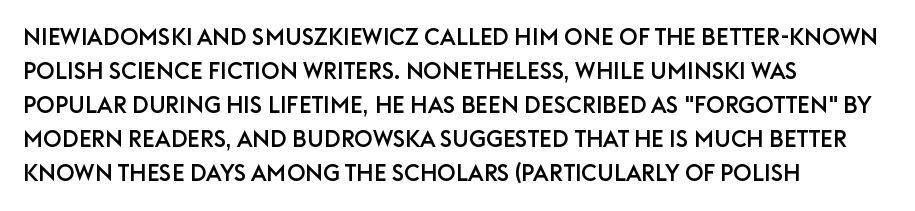
The image shows 23 px text type, upright; set left-aligned, normal line spacing (1.48x), normal letter spacing, not underlined.
